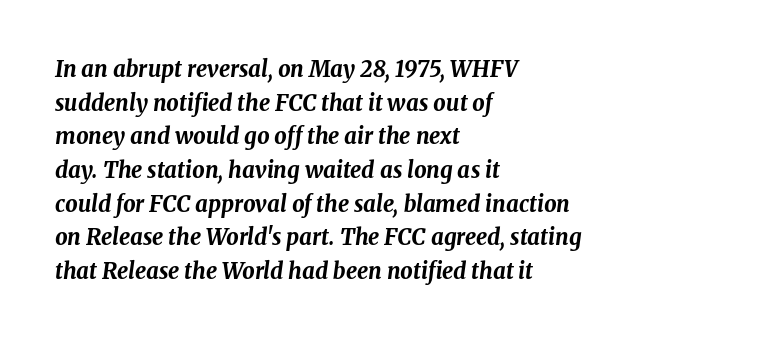
{"italic": "yes", "lean": "right", "slant_degrees": 8, "bold": "yes", "underline": "no", "align": "left", "line_spacing": "normal", "line_spacing_ratio": 1.53, "letter_spacing": "normal", "letter_spacing_em": 0.0, "glyph_px": 22}
